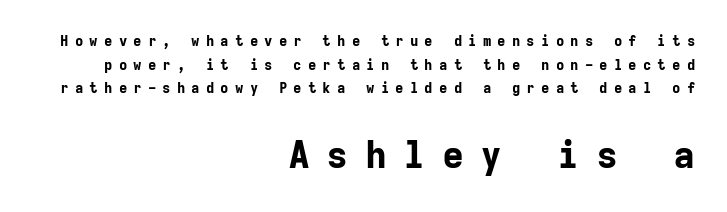
Q: Is the text bold? A: Yes.
Q: Is the text italic (slanted)? A: No, it is upright.
Q: Is the typeface a serif or a sans-serif typeface? A: Sans-serif.
Q: Is the text underlined? A: No.
Q: How is the paragraph aligned? A: Right-aligned.
Q: Is the spacing between letters normal or unusually wide? A: Unusually wide.
Q: Is the spacing between lines tight, normal or loose? A: Normal.
Q: Which block of text is set in a larger size, the first (top) or the second (bottom)? A: The second (bottom) one.
Q: Width (condensed, normal, or wide)? A: Normal.
Q: Stroke contrast? A: Low.
Q: x-height? A: Medium.
Q: Monospaced? A: Yes.
